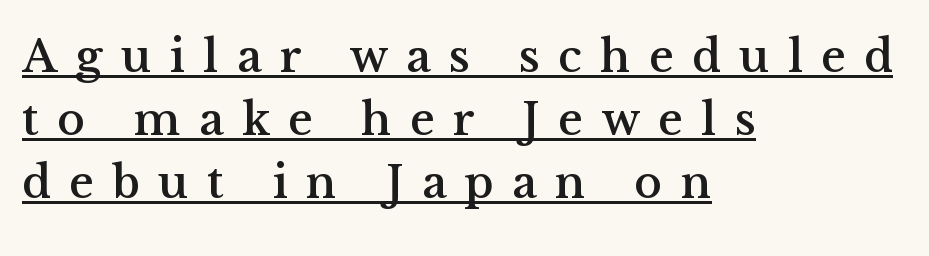
Caption: expanded tracking, letters set apart. You can tell it's not italic because the verticals are truly vertical. Somebody hit Ctrl+U on this one — the words are underlined. A typesetter would call this proportional, since set widths differ per character. Students, observe: this is what conventionally led text looks like.
